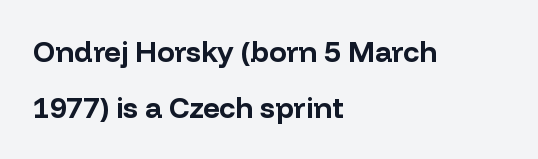
The space beneath each line is pristine and unruled. Style check: upright. The designer dialed line spacing up above the default. The letterforms sit shoulder to shoulder at normal distance. Varying glyph widths throughout — classic text-font behaviour.
